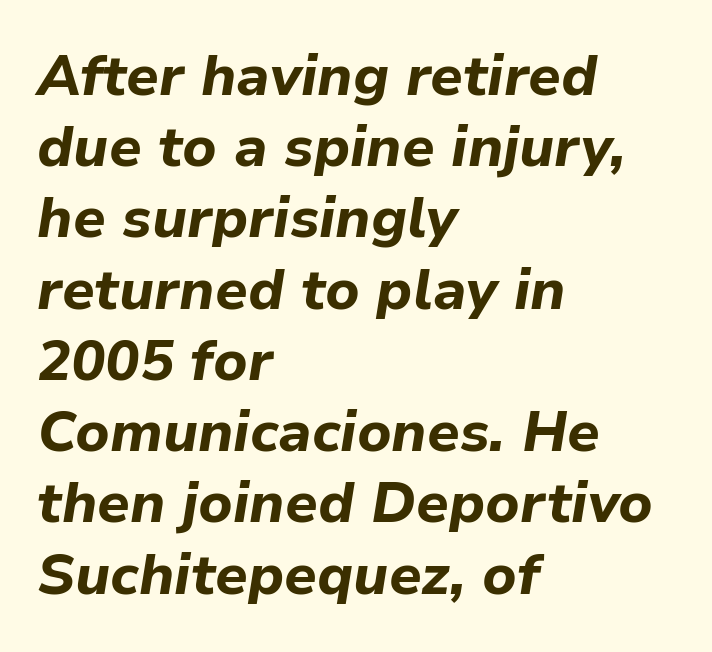
Q: Is the text bold? A: Yes.
Q: Is the text italic (slanted)? A: Yes, it leans right by about 9 degrees.
Q: Is the text underlined? A: No.
Q: How is the paragraph aligned? A: Left-aligned.
Q: Is the spacing between letters normal or unusually wide? A: Normal.
Q: Is the spacing between lines tight, normal or loose? A: Normal.
Q: Width (condensed, normal, or wide)? A: Normal.
Q: Stroke contrast? A: Low.
Q: x-height? A: Medium.
Q: Monospaced? A: No.
